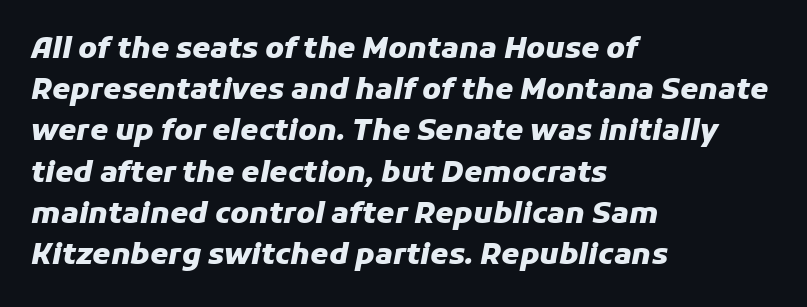
Q: Is the text bold? A: Yes.
Q: Is the text italic (slanted)? A: Yes, it leans right by about 11 degrees.
Q: Is the text underlined? A: No.
Q: How is the paragraph aligned? A: Left-aligned.
Q: Is the spacing between letters normal or unusually wide? A: Normal.
Q: Is the spacing between lines tight, normal or loose? A: Normal.
Q: Width (condensed, normal, or wide)? A: Normal.
Q: Stroke contrast? A: Low.
Q: x-height? A: Medium.
Q: Monospaced? A: No.
